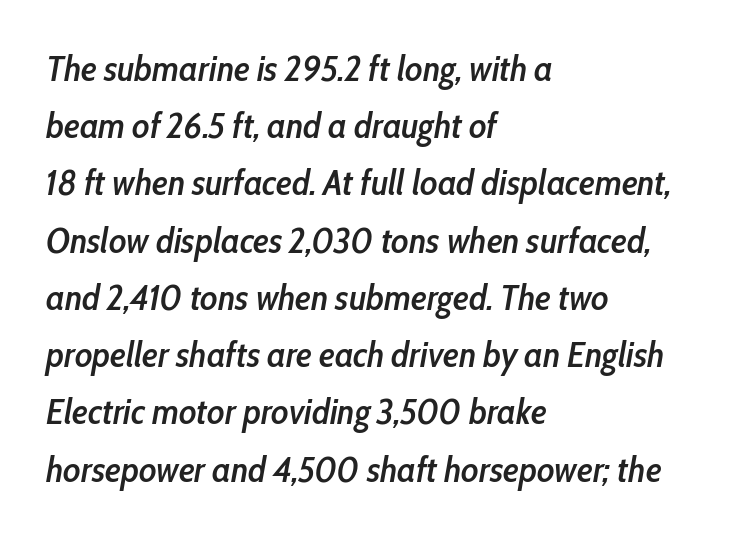
{"italic": "yes", "lean": "right", "slant_degrees": 10, "bold": "semi", "weight": "semibold", "width": "condensed", "stroke_contrast": "low", "x_height": "medium", "monospaced": "no", "underline": "no", "align": "left", "line_spacing": "normal", "line_spacing_ratio": 1.59, "letter_spacing": "normal", "letter_spacing_em": 0.0, "glyph_px": 36}
